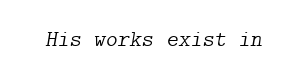
{"italic": "yes", "lean": "right", "slant_degrees": 9, "bold": "no", "underline": "no", "letter_spacing": "normal", "letter_spacing_em": 0.0, "glyph_px": 23}
